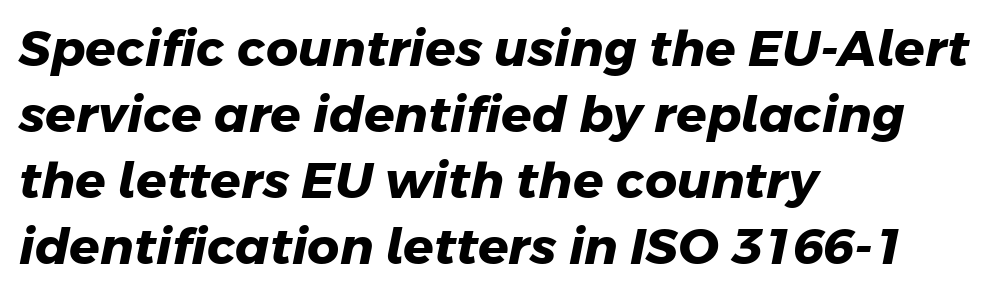
The image shows 50 px heavy sans-serif type; set left-aligned, normal line spacing (1.32x), normal letter spacing, not underlined; low stroke contrast and a medium x-height.
